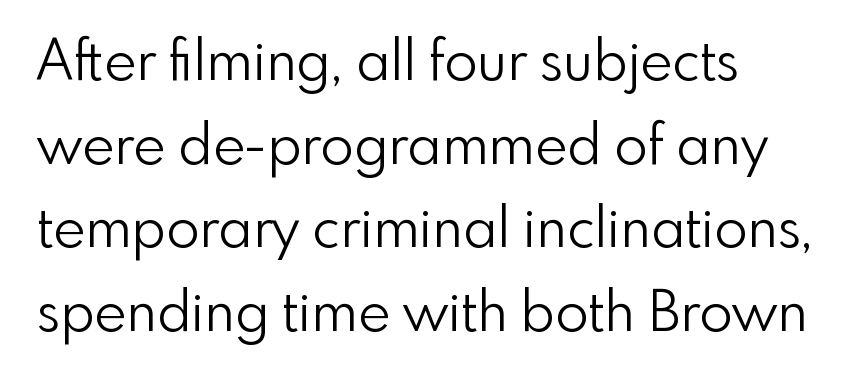
{"serif": "no", "italic": "no", "bold": "no", "weight": "light", "width": "normal", "stroke_contrast": "low", "x_height": "small", "monospaced": "no", "underline": "no", "align": "left", "line_spacing": "normal", "line_spacing_ratio": 1.52, "letter_spacing": "normal", "letter_spacing_em": 0.0, "glyph_px": 55}
